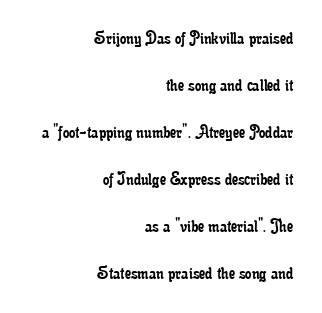
The image shows 20 px text type, upright; set right-aligned, loose line spacing (2.35x), normal letter spacing, not underlined.
